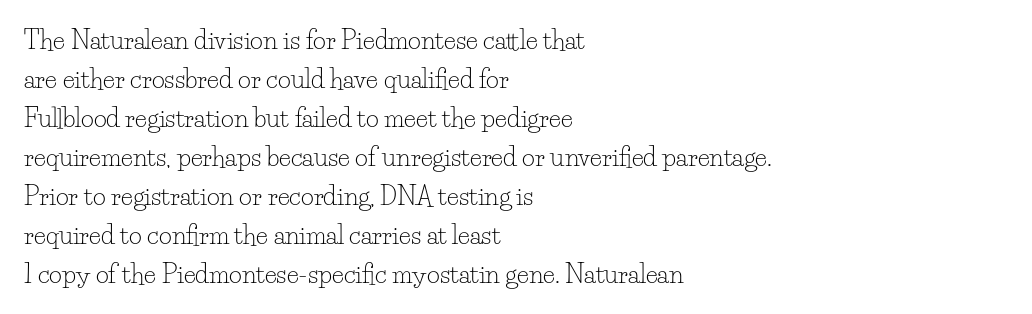
{"italic": "no", "bold": "no", "underline": "no", "align": "left", "line_spacing": "normal", "line_spacing_ratio": 1.56, "letter_spacing": "normal", "letter_spacing_em": 0.0, "glyph_px": 25}
